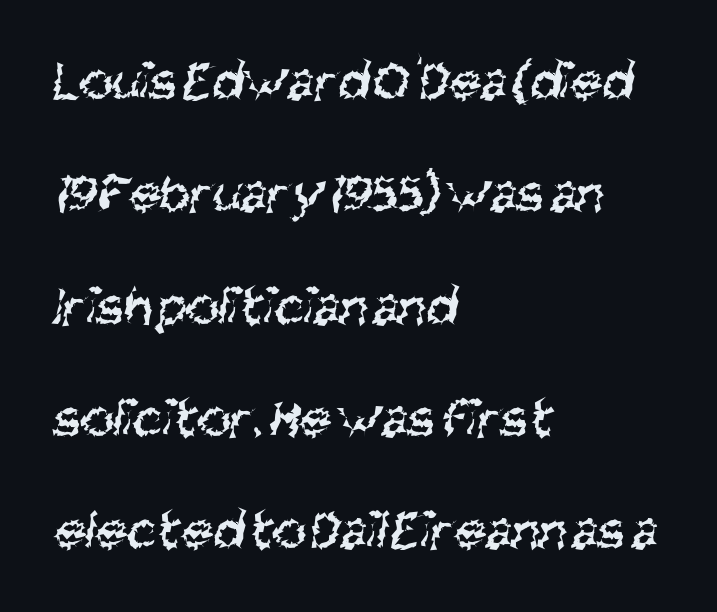
{"serif": "no", "bold": "no", "weight": "regular", "width": "condensed", "stroke_contrast": "medium", "x_height": "large", "monospaced": "no", "underline": "no", "align": "left", "line_spacing": "loose", "line_spacing_ratio": 1.97, "letter_spacing": "normal", "letter_spacing_em": 0.0, "glyph_px": 57}
